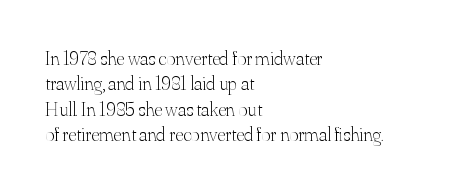
Q: Is the text bold? A: No.
Q: Is the text italic (slanted)? A: No, it is upright.
Q: Is the text underlined? A: No.
Q: How is the paragraph aligned? A: Left-aligned.
Q: Is the spacing between letters normal or unusually wide? A: Normal.
Q: Is the spacing between lines tight, normal or loose? A: Normal.
